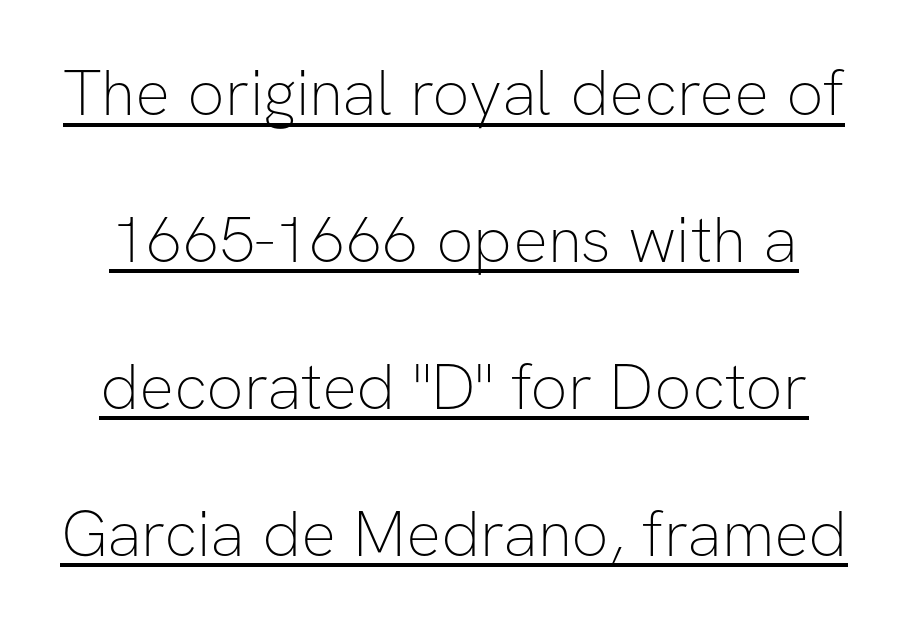
Q: Is the text bold? A: No.
Q: Is the text italic (slanted)? A: No, it is upright.
Q: Is the typeface a serif or a sans-serif typeface? A: Sans-serif.
Q: Is the text underlined? A: Yes.
Q: Is the spacing between letters normal or unusually wide? A: Normal.
Q: Is the spacing between lines tight, normal or loose? A: Loose.
Q: Width (condensed, normal, or wide)? A: Normal.
Q: Stroke contrast? A: Low.
Q: x-height? A: Medium.
Q: Monospaced? A: No.
